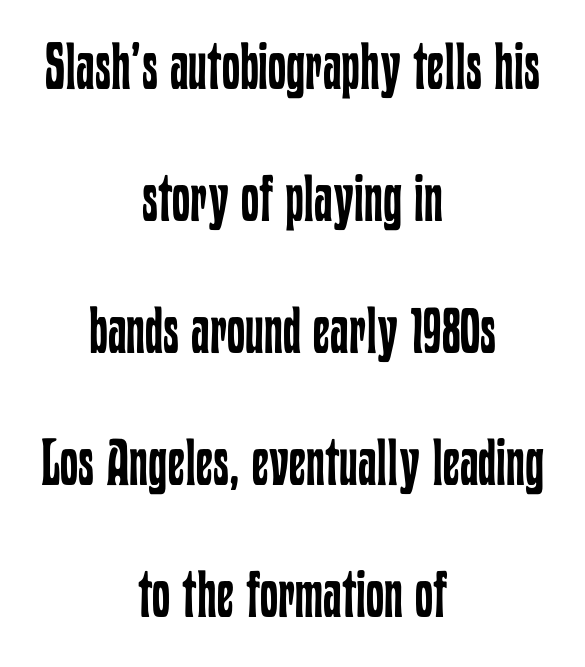
The image shows 65 px regular-weight, condensed type, upright; set centered, loose line spacing (2.03x), normal letter spacing, not underlined; low stroke contrast and a medium x-height.
